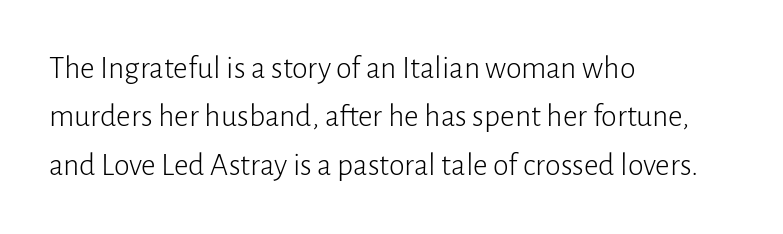
{"serif": "no", "italic": "no", "bold": "no", "weight": "light", "width": "normal", "stroke_contrast": "low", "x_height": "medium", "monospaced": "no", "underline": "no", "align": "left", "line_spacing": "normal", "line_spacing_ratio": 1.51, "letter_spacing": "normal", "letter_spacing_em": 0.0, "glyph_px": 32}
